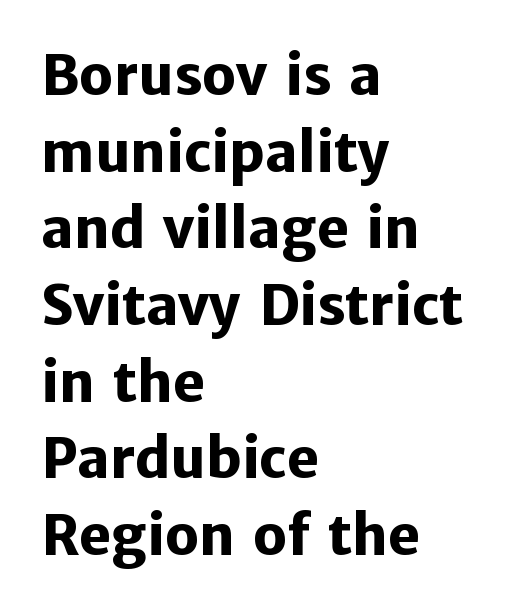
The passage shown is not underscored anywhere. Notice how thick the strokes are: this is what a full bold looks like. If you measured baseline to baseline, you'd find a middling distance. The rendering keeps characters at their native spacing.
